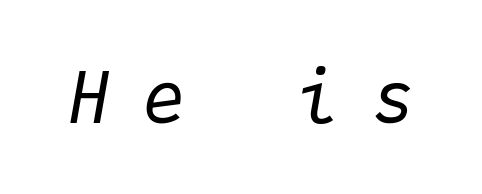
Short note: letters widely spaced. Caption: face not bold, strokes unweighted. The rendering uses typewriter-style spacing with identical character cells. Slant detected: the letters are inclined.
